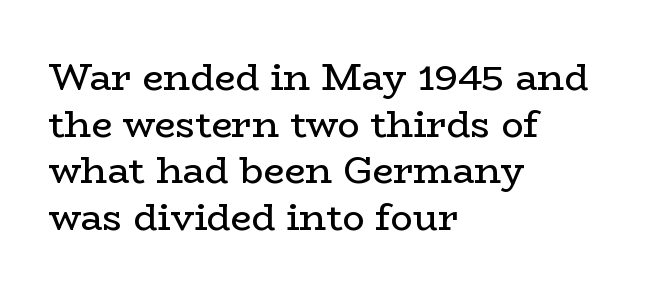
The image shows 37 px regular-weight, wide serif type, upright; set left-aligned, normal line spacing (1.26x), normal letter spacing, not underlined; low stroke contrast and a medium x-height.
